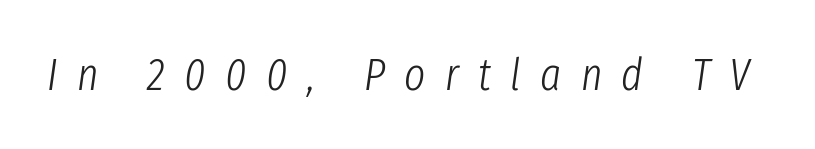
{"italic": "yes", "lean": "right", "slant_degrees": 8, "bold": "no", "weight": "light", "width": "condensed", "stroke_contrast": "low", "x_height": "medium", "monospaced": "no", "underline": "no", "letter_spacing": "wide", "letter_spacing_em": 0.43, "glyph_px": 45}
